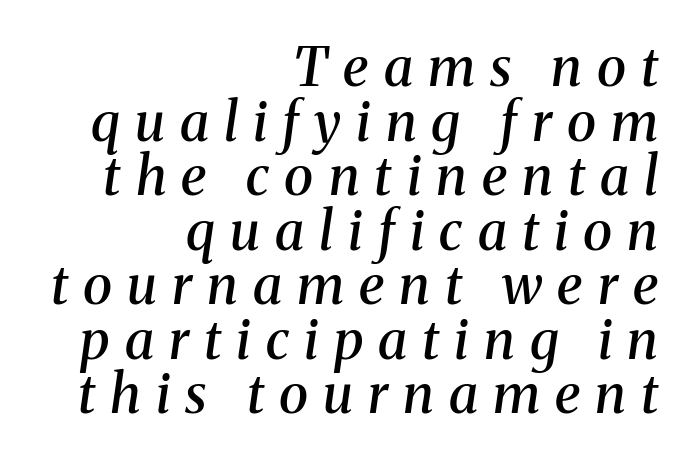
The image shows 54 px semibold serif type, italic (leaning right); set right-aligned, tight line spacing (1.01x), unusually wide letter spacing (+0.28 em), not underlined; medium stroke contrast and a medium x-height.
